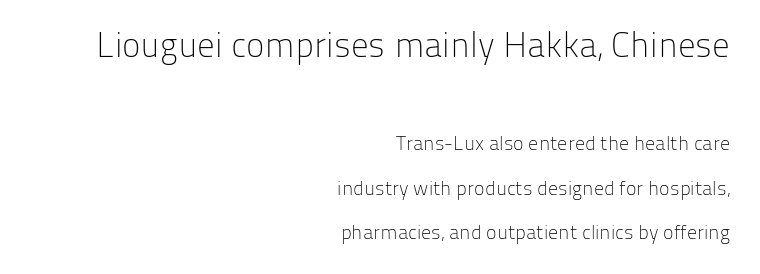
{"serif": "no", "italic": "no", "bold": "no", "weight": "light", "width": "normal", "stroke_contrast": "low", "x_height": "medium", "monospaced": "no", "underline": "no", "align": "right", "line_spacing": "loose", "line_spacing_ratio": 2.21, "letter_spacing": "normal", "letter_spacing_em": 0.0, "larger_block": "first", "size_ratio": 1.75, "glyph_px": 35}
